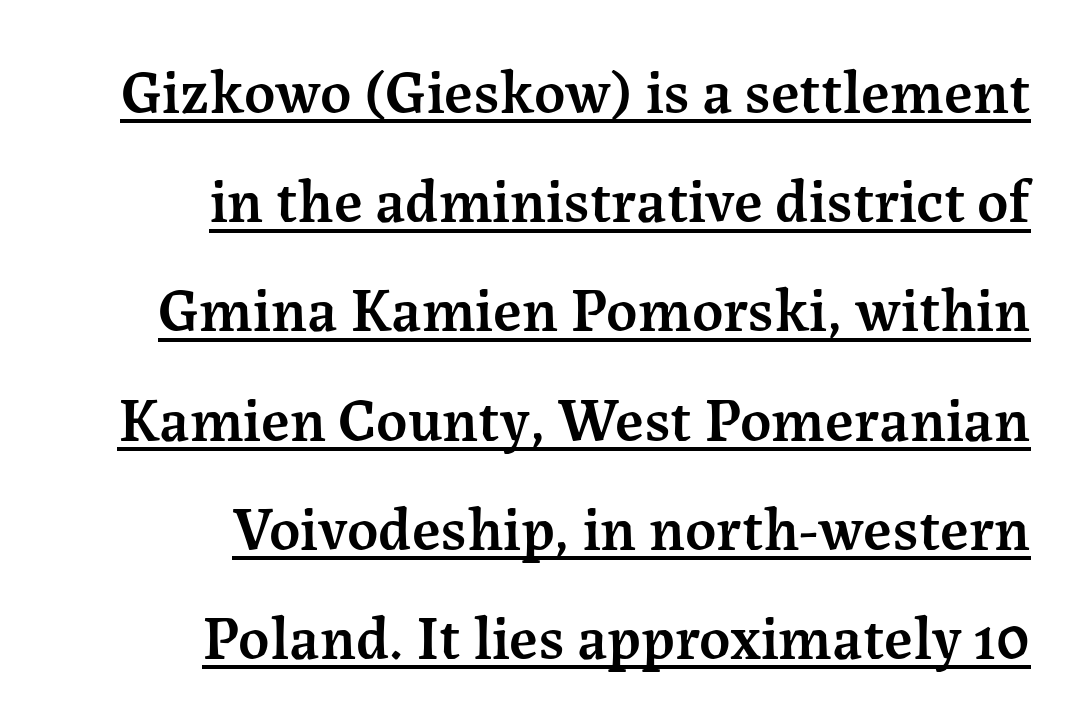
{"serif": "yes", "italic": "no", "bold": "semi", "weight": "semibold", "width": "normal", "stroke_contrast": "medium", "x_height": "medium", "monospaced": "no", "underline": "yes", "align": "right", "line_spacing_ratio": 1.79, "letter_spacing": "normal", "letter_spacing_em": 0.0, "glyph_px": 61}
